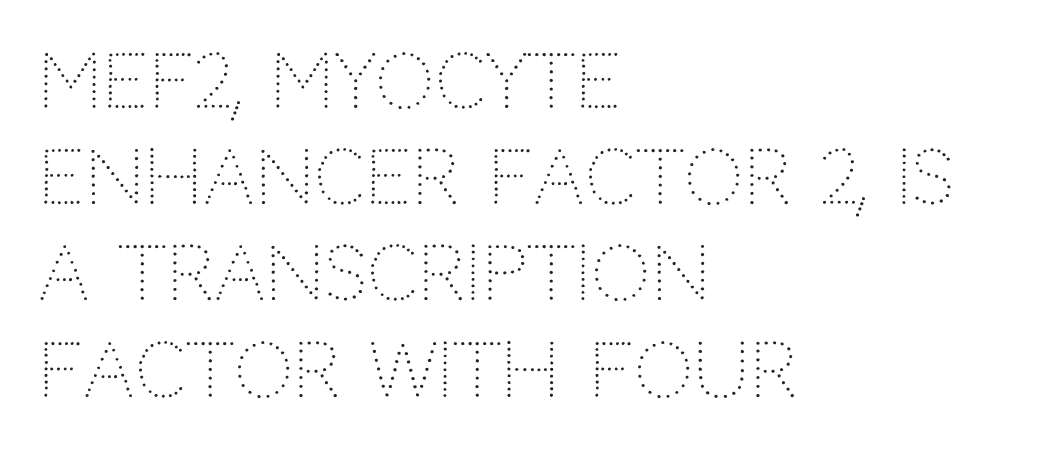
The image shows 74 px light sans-serif type, upright; set left-aligned, normal line spacing (1.3x), normal letter spacing, not underlined; low stroke contrast and a large x-height.
